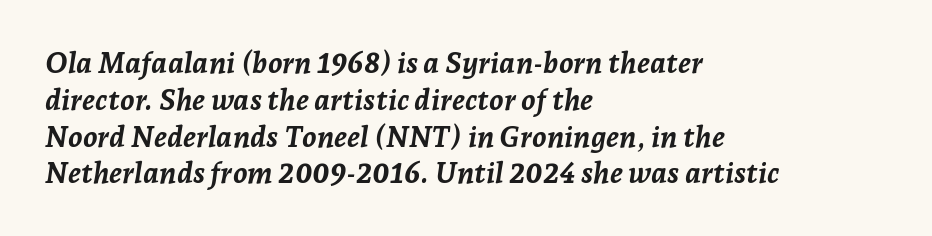
The image shows 29 px semibold type, italic (leaning right); set left-aligned, normal line spacing (1.27x), normal letter spacing, not underlined; low stroke contrast and a medium x-height.
